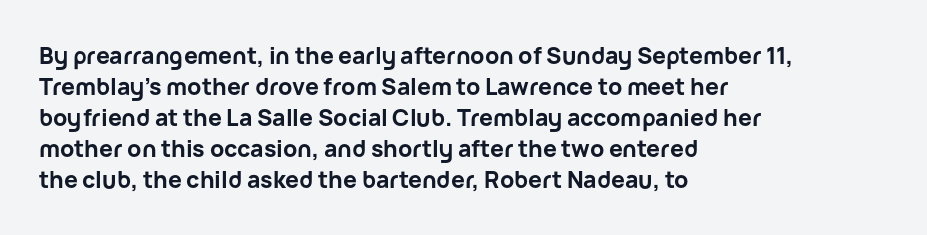
Q: Is the text bold? A: Yes.
Q: Is the text italic (slanted)? A: No, it is upright.
Q: Is the text underlined? A: No.
Q: How is the paragraph aligned? A: Left-aligned.
Q: Is the spacing between letters normal or unusually wide? A: Normal.
Q: Is the spacing between lines tight, normal or loose? A: Normal.
